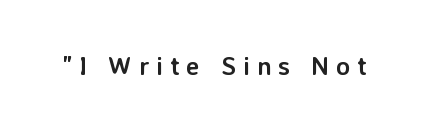
{"italic": "no", "bold": "yes", "underline": "no", "letter_spacing": "wide", "letter_spacing_em": 0.26, "glyph_px": 26}
